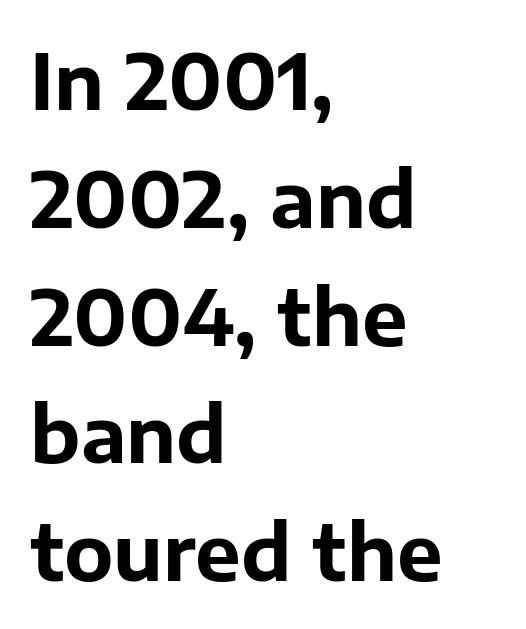
The image shows 77 px bold sans-serif type, upright; set left-aligned, normal line spacing (1.53x), normal letter spacing, not underlined; low stroke contrast and a medium x-height.
